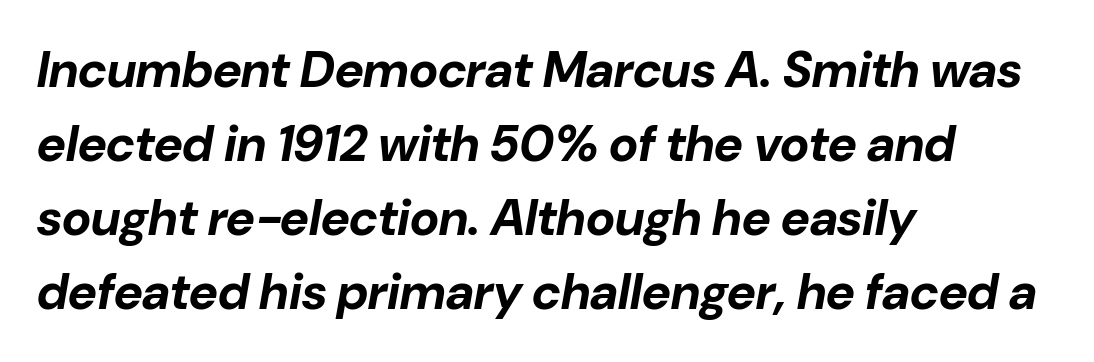
The image shows 50 px bold type, italic (leaning right); set left-aligned, normal line spacing (1.48x), normal letter spacing, not underlined; low stroke contrast and a medium x-height.
